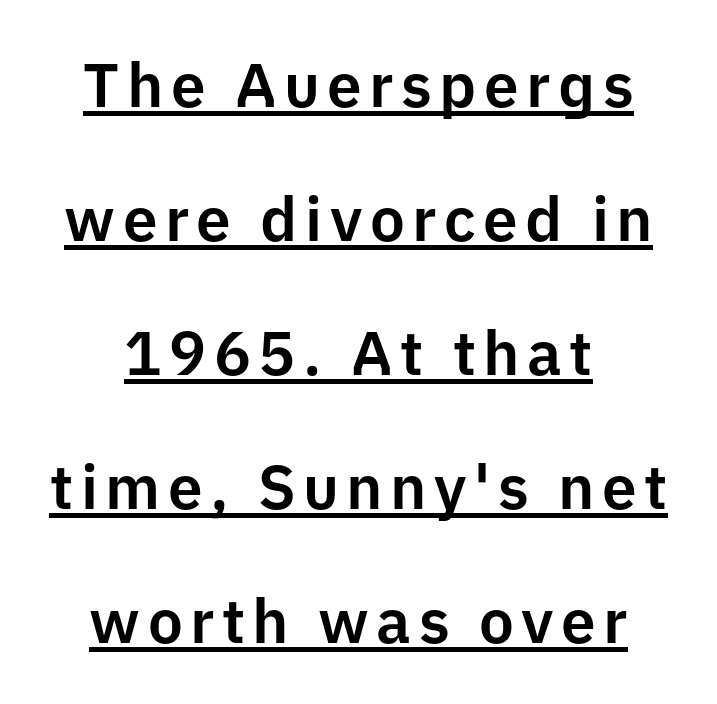
These lines are rendered in a variable-pitch font. The typography opts for an upright posture over an oblique one. These lines are composed in type without serifs. These lines stand farther apart than default settings would place them. The rag falls on both sides of this text block equally.
